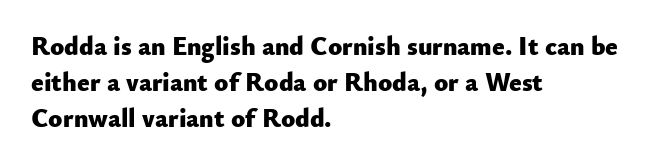
{"italic": "no", "bold": "yes", "underline": "no", "align": "left", "line_spacing": "normal", "line_spacing_ratio": 1.39, "letter_spacing": "normal", "letter_spacing_em": 0.0, "glyph_px": 26}
